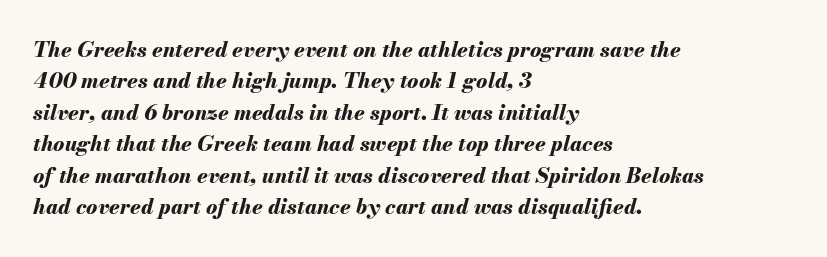
{"italic": "yes", "lean": "right", "slant_degrees": 13, "bold": "yes", "underline": "no", "align": "left", "line_spacing": "normal", "line_spacing_ratio": 1.5, "letter_spacing": "normal", "letter_spacing_em": 0.0, "glyph_px": 21}
